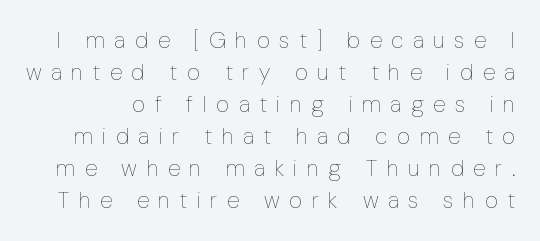
Beneath every word, the page is bare. The rendering inserts visible extra space after every character. No heavy texture on the line: the type isn't bold. Do the letters lean? They stand straight. Leading: standard.
